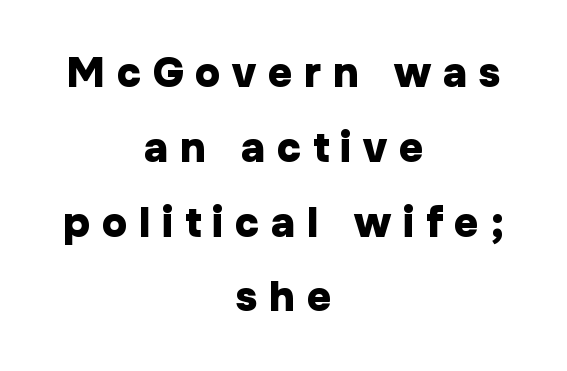
Rule under the text: the space is simply empty. The compositor balanced each line on the midline. Observe the absence of serifs on each vertical stroke in this sample. As a designer I'd log this as weight 700, bold. There is plenty of visible air inserted between adjacent glyphs. Looks like regular typesetting: each glyph gets only the width it needs.
